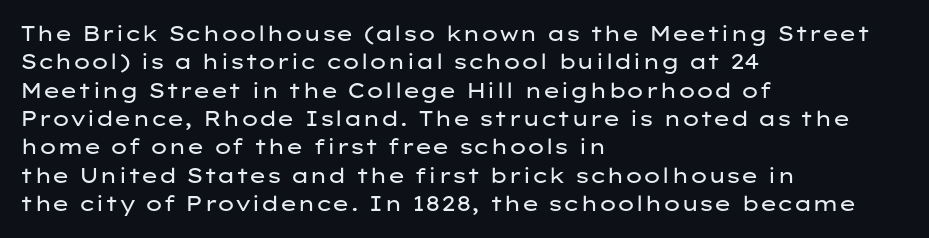
{"italic": "no", "bold": "no", "underline": "no", "align": "left", "line_spacing": "normal", "line_spacing_ratio": 1.35, "letter_spacing": "normal", "letter_spacing_em": 0.0, "glyph_px": 21}
